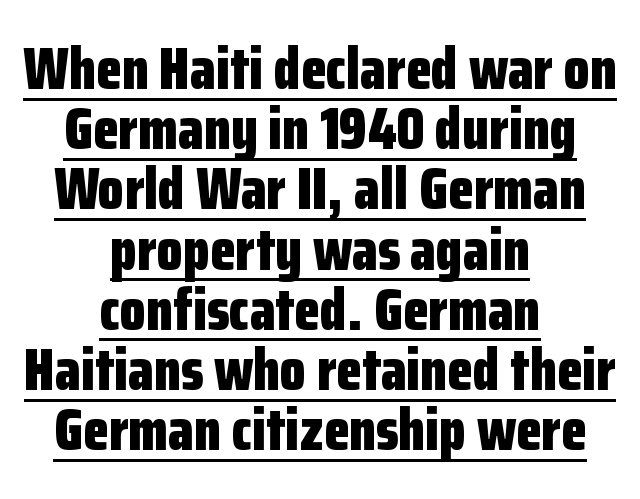
Q: Is the text bold? A: Yes.
Q: Is the text italic (slanted)? A: No, it is upright.
Q: Is the typeface a serif or a sans-serif typeface? A: Sans-serif.
Q: Is the text underlined? A: Yes.
Q: How is the paragraph aligned? A: Centered.
Q: Is the spacing between letters normal or unusually wide? A: Normal.
Q: Is the spacing between lines tight, normal or loose? A: Tight.
Q: Width (condensed, normal, or wide)? A: Condensed.
Q: Stroke contrast? A: Low.
Q: x-height? A: Medium.
Q: Monospaced? A: No.
